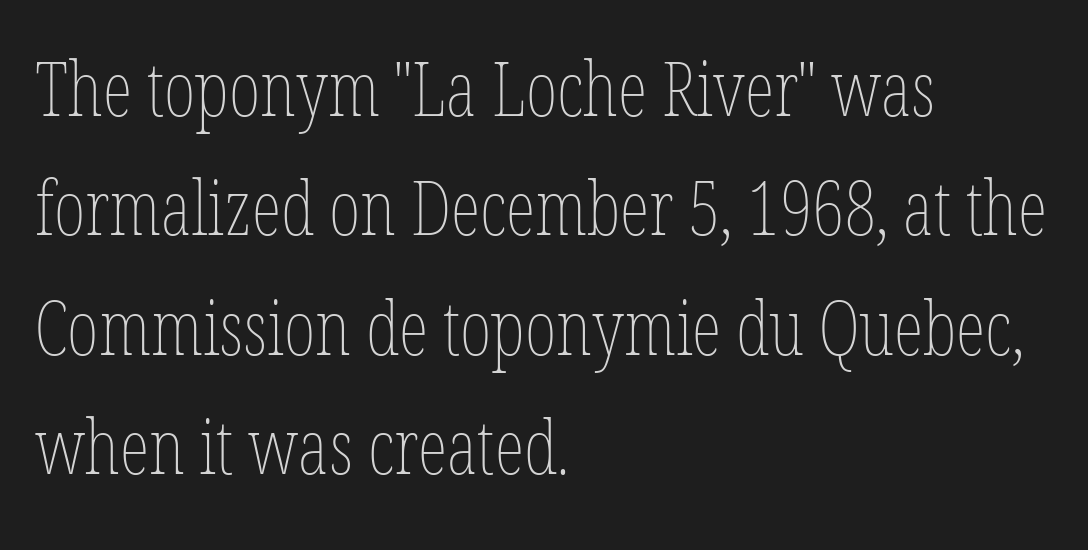
Q: Is the text bold? A: No.
Q: Is the text italic (slanted)? A: No, it is upright.
Q: Is the text underlined? A: No.
Q: How is the paragraph aligned? A: Left-aligned.
Q: Is the spacing between letters normal or unusually wide? A: Normal.
Q: Is the spacing between lines tight, normal or loose? A: Normal.
Q: Width (condensed, normal, or wide)? A: Condensed.
Q: Stroke contrast? A: Low.
Q: x-height? A: Medium.
Q: Monospaced? A: No.
